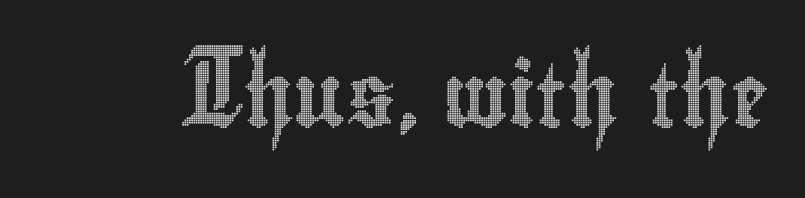
The image shows 63 px condensed type, upright; set normal letter spacing, not underlined; a small x-height.
